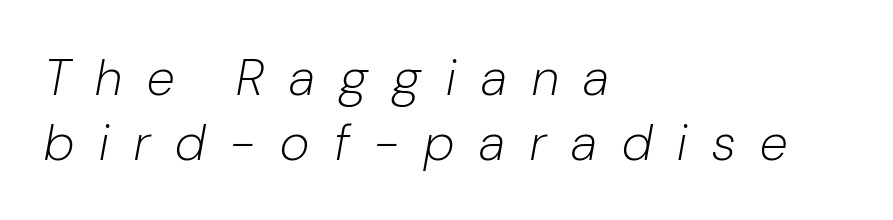
Normally led — the rows are evenly, conventionally spaced. This rendering widens character spacing well past its baseline value. The face looks like a standard text weight, possibly lighter. The face used here is proportionally spaced, like ordinary book or web type. Unmarked baselines from the first word to the last. The lines in this sample share a left origin and differ only in where they stop.
